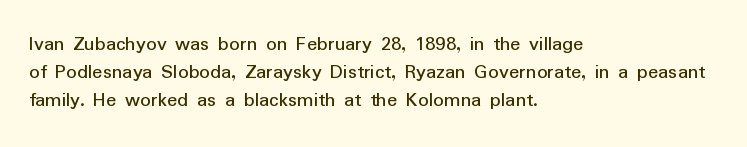
{"italic": "no", "underline": "no", "align": "left", "line_spacing": "normal", "line_spacing_ratio": 1.34, "letter_spacing": "normal", "letter_spacing_em": 0.0, "glyph_px": 21}
